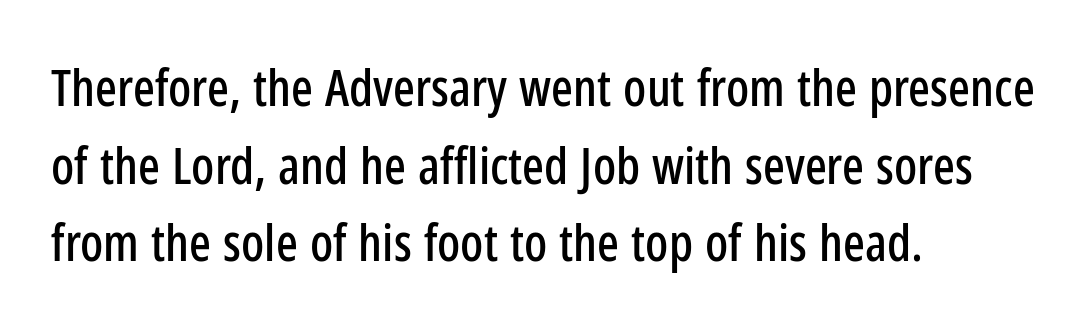
{"serif": "no", "italic": "no", "width": "condensed", "stroke_contrast": "low", "x_height": "medium", "monospaced": "no", "underline": "no", "align": "left", "line_spacing": "normal", "line_spacing_ratio": 1.52, "letter_spacing": "normal", "letter_spacing_em": 0.0, "glyph_px": 51}
